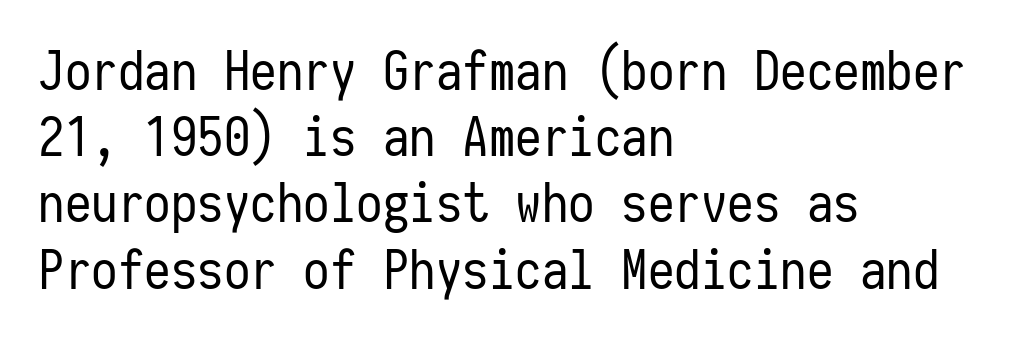
Does the lettering tilt? It doesn't — this is upright. The tracking reads as untouched default to a designer's eye. No chunkiness to these letters — they're not bold. Is this a fixed-width face? Yes — each glyph sits in an identical cell.
